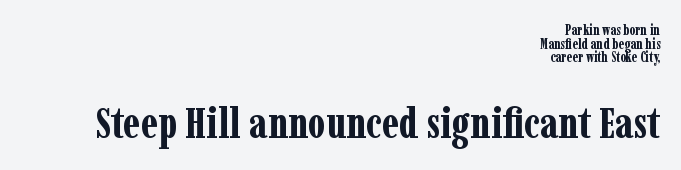
Q: Is the text bold? A: Yes.
Q: Is the text italic (slanted)? A: No, it is upright.
Q: Is the typeface a serif or a sans-serif typeface? A: Serif.
Q: Is the text underlined? A: No.
Q: How is the paragraph aligned? A: Right-aligned.
Q: Is the spacing between letters normal or unusually wide? A: Normal.
Q: Is the spacing between lines tight, normal or loose? A: Tight.
Q: Which block of text is set in a larger size, the first (top) or the second (bottom)? A: The second (bottom) one.
Q: Width (condensed, normal, or wide)? A: Condensed.
Q: Stroke contrast? A: Low.
Q: x-height? A: Medium.
Q: Monospaced? A: No.
